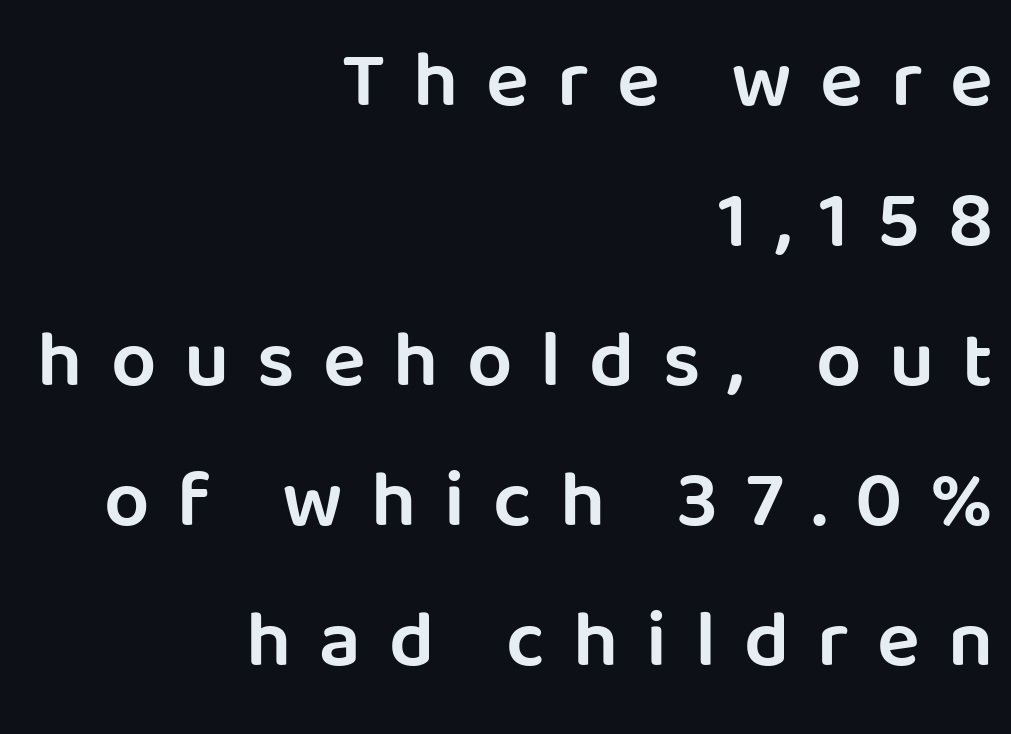
The image shows 80 px semibold sans-serif type, upright; set right-aligned, line spacing 1.75x, unusually wide letter spacing (+0.35 em), not underlined; low stroke contrast and a large x-height.
